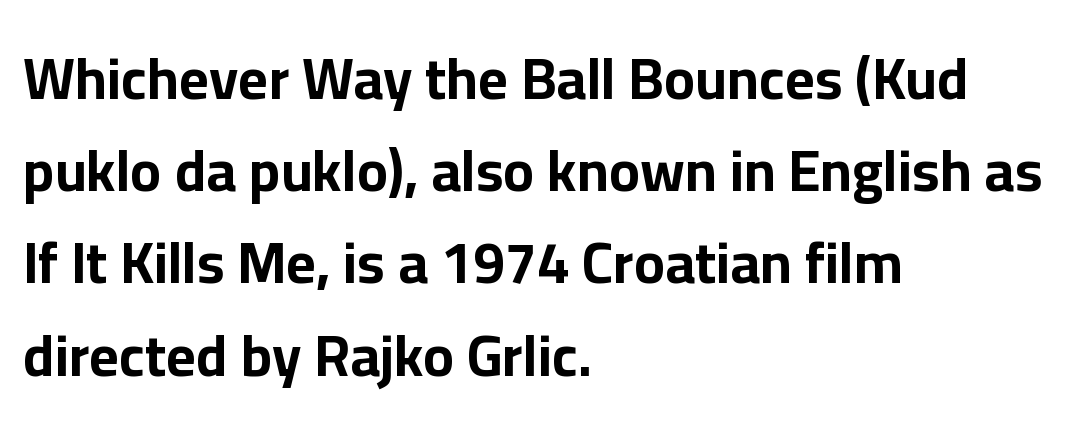
The image shows 58 px bold sans-serif type, upright; set left-aligned, normal line spacing (1.59x), normal letter spacing, not underlined; low stroke contrast and a medium x-height.
